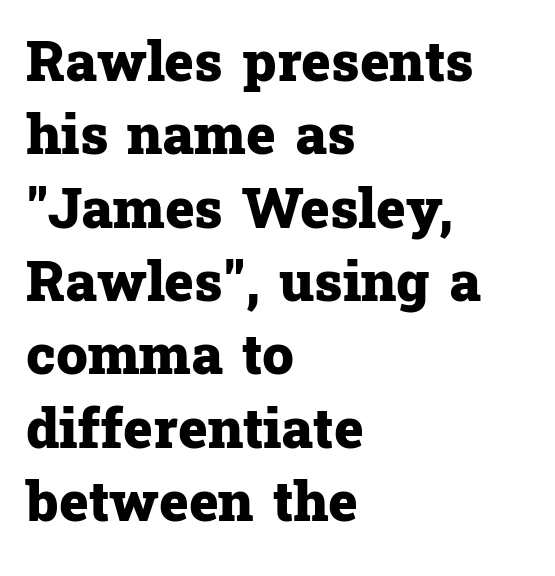
Q: Is the text bold? A: Yes.
Q: Is the text italic (slanted)? A: No, it is upright.
Q: Is the typeface a serif or a sans-serif typeface? A: Serif.
Q: Is the text underlined? A: No.
Q: How is the paragraph aligned? A: Left-aligned.
Q: Is the spacing between letters normal or unusually wide? A: Normal.
Q: Is the spacing between lines tight, normal or loose? A: Normal.
Q: Width (condensed, normal, or wide)? A: Normal.
Q: Stroke contrast? A: Low.
Q: x-height? A: Medium.
Q: Monospaced? A: No.
